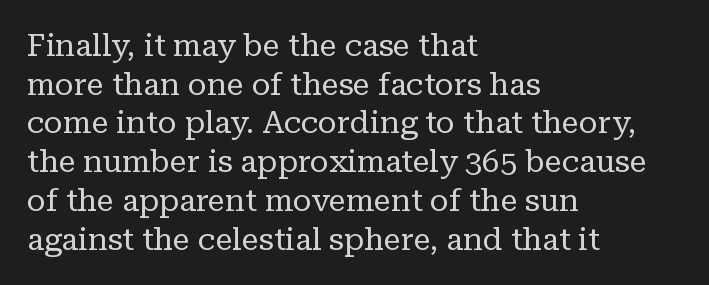
Line starts are locked; line ends wander. The glyphs are unaccompanied by any horizontal stroke below them. The font's upright variant was chosen for this text. Compared with typical paragraphs, the rows here are spaced about the same.
